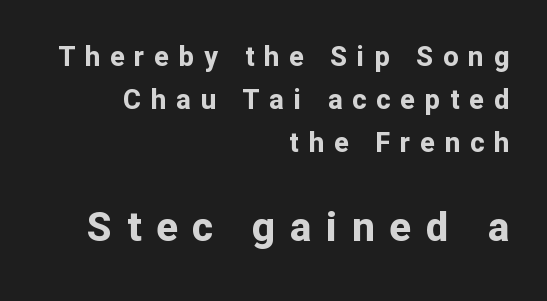
The image shows 40 px bold sans-serif type, upright; set right-aligned, normal line spacing (1.59x), unusually wide letter spacing (+0.37 em), not underlined; the second (bottom) block is 1.48x larger; low stroke contrast and a medium x-height.
